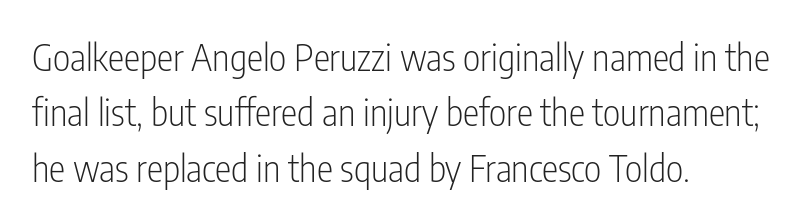
Q: Is the text bold? A: No.
Q: Is the text italic (slanted)? A: No, it is upright.
Q: Is the typeface a serif or a sans-serif typeface? A: Sans-serif.
Q: Is the text underlined? A: No.
Q: How is the paragraph aligned? A: Left-aligned.
Q: Is the spacing between letters normal or unusually wide? A: Normal.
Q: Is the spacing between lines tight, normal or loose? A: Normal.
Q: Width (condensed, normal, or wide)? A: Condensed.
Q: Stroke contrast? A: Low.
Q: x-height? A: Medium.
Q: Monospaced? A: No.
